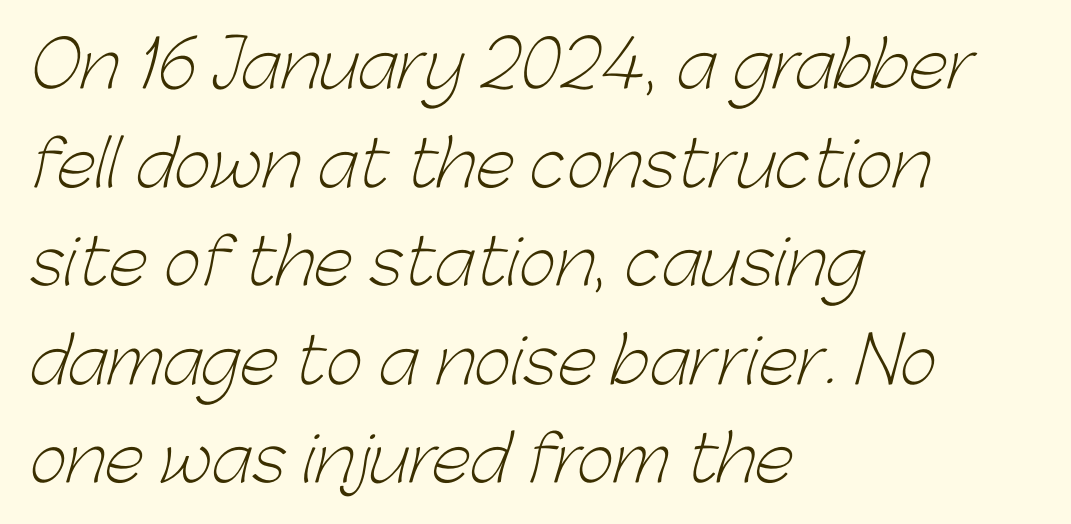
The image shows 64 px light sans-serif type; set left-aligned, normal line spacing (1.54x), normal letter spacing, not underlined; low stroke contrast and a medium x-height.
